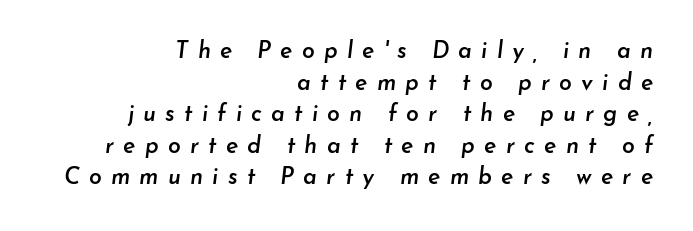
The image shows 23 px text type, italic (leaning right); set right-aligned, normal line spacing (1.37x), unusually wide letter spacing (+0.4 em), not underlined.
